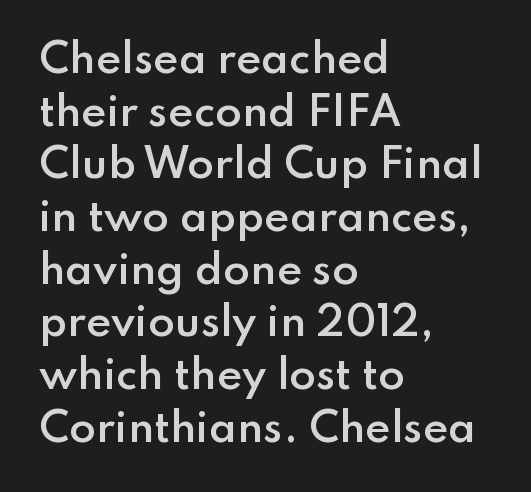
{"serif": "no", "italic": "no", "bold": "semi", "weight": "semibold", "width": "normal", "stroke_contrast": "low", "x_height": "small", "monospaced": "no", "underline": "no", "align": "left", "line_spacing": "normal", "line_spacing_ratio": 1.35, "letter_spacing": "normal", "letter_spacing_em": 0.0, "glyph_px": 39}
